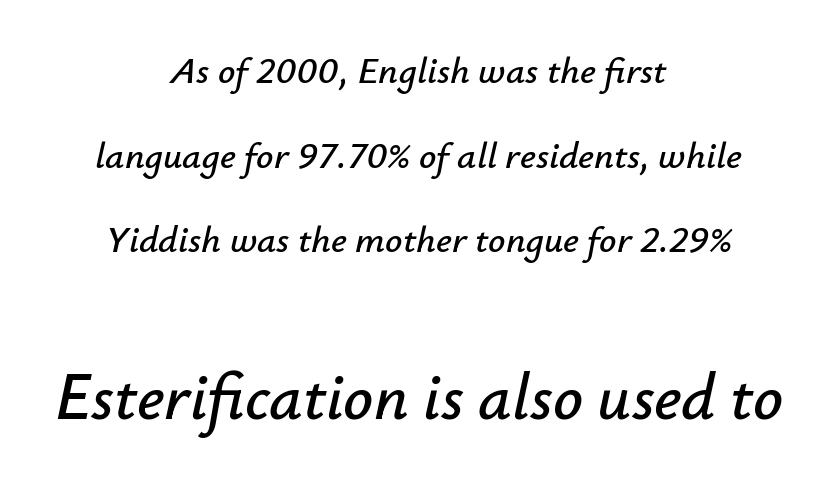
{"italic": "yes", "lean": "right", "slant_degrees": 12, "width": "normal", "stroke_contrast": "low", "x_height": "small", "monospaced": "no", "underline": "no", "align": "center", "line_spacing": "loose", "line_spacing_ratio": 2.23, "letter_spacing": "normal", "letter_spacing_em": 0.0, "larger_block": "second", "size_ratio": 1.74, "glyph_px": 66}
